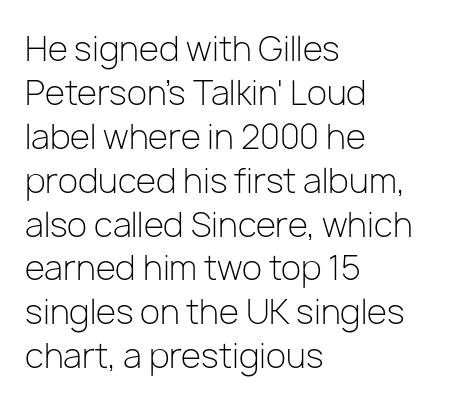
Q: Is the text bold? A: No.
Q: Is the text italic (slanted)? A: No, it is upright.
Q: Is the typeface a serif or a sans-serif typeface? A: Sans-serif.
Q: Is the text underlined? A: No.
Q: How is the paragraph aligned? A: Left-aligned.
Q: Is the spacing between letters normal or unusually wide? A: Normal.
Q: Is the spacing between lines tight, normal or loose? A: Normal.
Q: Width (condensed, normal, or wide)? A: Normal.
Q: Stroke contrast? A: Low.
Q: x-height? A: Medium.
Q: Monospaced? A: No.
